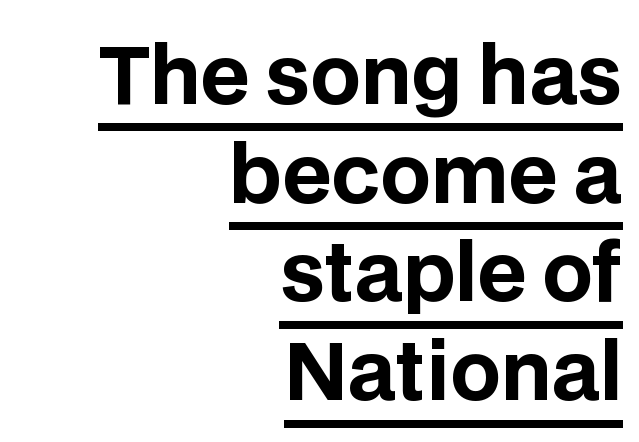
{"serif": "no", "italic": "no", "bold": "yes", "weight": "bold", "width": "normal", "stroke_contrast": "low", "x_height": "large", "monospaced": "no", "underline": "yes", "align": "right", "line_spacing": "normal", "line_spacing_ratio": 1.25, "letter_spacing": "normal", "letter_spacing_em": 0.0, "glyph_px": 79}
